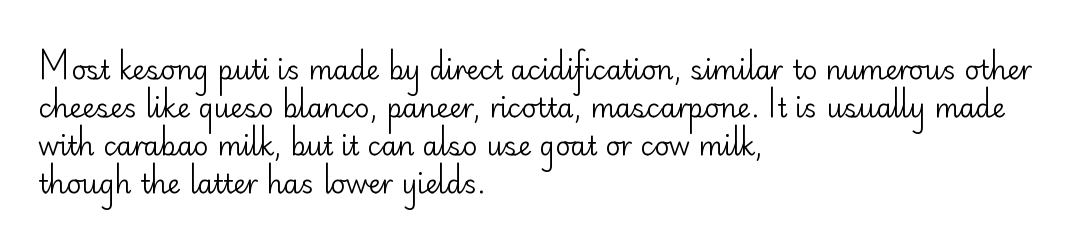
The image shows 26 px text type, upright; set left-aligned, normal line spacing (1.46x), normal letter spacing, not underlined.
